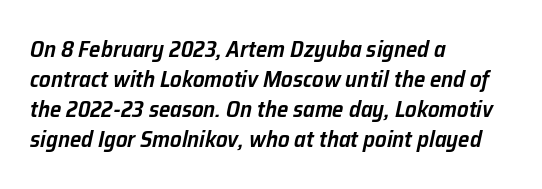
{"italic": "yes", "lean": "right", "slant_degrees": 12, "bold": "semi", "underline": "no", "align": "left", "line_spacing": "normal", "line_spacing_ratio": 1.31, "letter_spacing": "normal", "letter_spacing_em": 0.0, "glyph_px": 23}
